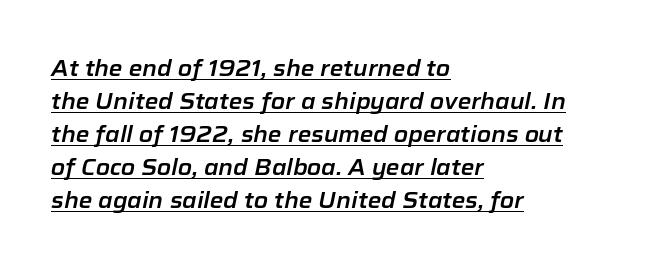
This rendering features underlined lettering. The passage shown has conventional tracking throughout. A student would call this left alignment; a typographer would say flush left, rag right. If you measured baseline to baseline, you'd find a middling distance.
